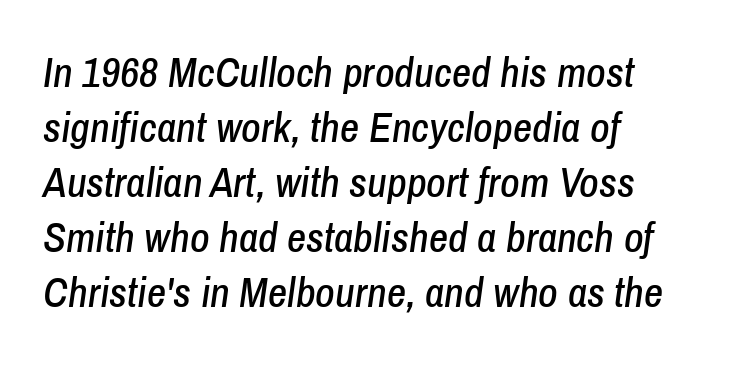
The image shows 42 px condensed type, italic (leaning right); set left-aligned, normal line spacing (1.31x), normal letter spacing, not underlined; low stroke contrast and a medium x-height.
